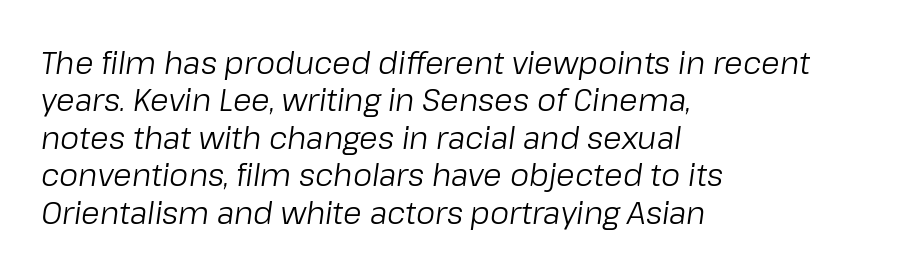
Q: Is the text bold? A: No.
Q: Is the text italic (slanted)? A: Yes, it leans right by about 8 degrees.
Q: Is the text underlined? A: No.
Q: How is the paragraph aligned? A: Left-aligned.
Q: Is the spacing between letters normal or unusually wide? A: Normal.
Q: Is the spacing between lines tight, normal or loose? A: Normal.
Q: Width (condensed, normal, or wide)? A: Normal.
Q: Stroke contrast? A: Low.
Q: x-height? A: Medium.
Q: Monospaced? A: No.
